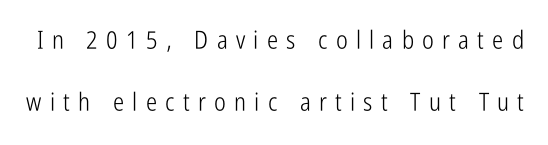
Counters stay open thanks to moderate or lighter strokes. Nope, not italic — everything's standing straight. The gap between lines stays unmarked. Each word looks stretched out because of the extra space between its letters.
